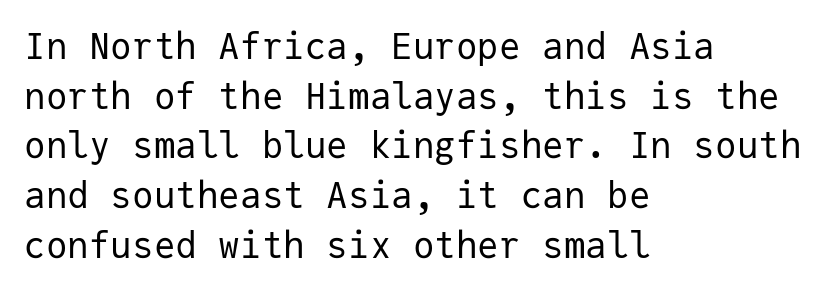
Q: Is the text bold? A: No.
Q: Is the text italic (slanted)? A: No, it is upright.
Q: Is the typeface a serif or a sans-serif typeface? A: Sans-serif.
Q: Is the text underlined? A: No.
Q: How is the paragraph aligned? A: Left-aligned.
Q: Is the spacing between letters normal or unusually wide? A: Normal.
Q: Is the spacing between lines tight, normal or loose? A: Normal.
Q: Width (condensed, normal, or wide)? A: Normal.
Q: Stroke contrast? A: Low.
Q: x-height? A: Medium.
Q: Monospaced? A: Yes.
